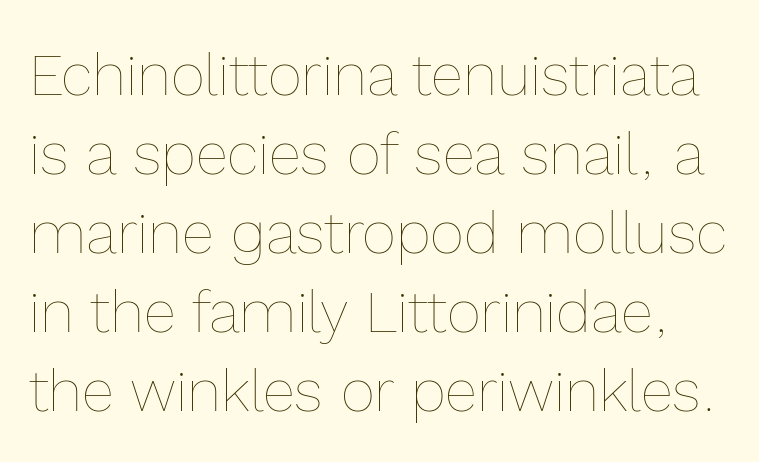
Summary of weight: not heavy and not bold. Varying glyph widths throughout — classic text-font behaviour. Descenders hang freely into open space. Rendered with straight, roman letterforms. In terms of letterspacing, this is plain default setting. Honestly, the row spacing looks completely unremarkable.
